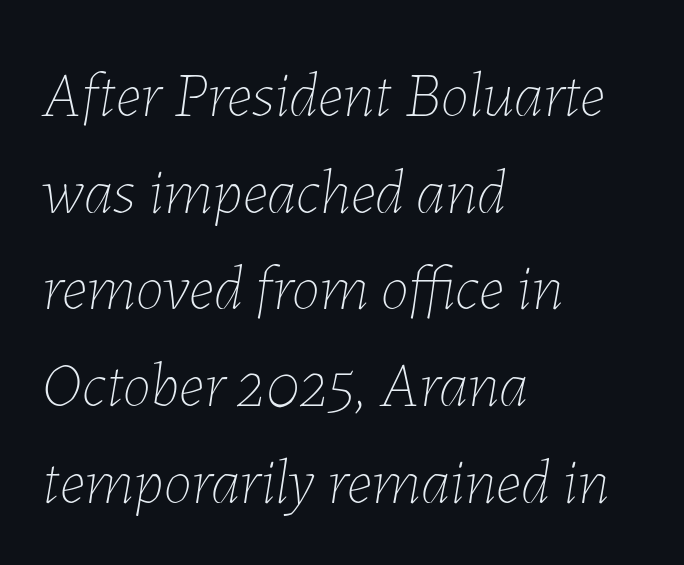
The image shows 64 px thin type, italic (leaning right); set left-aligned, normal line spacing (1.51x), normal letter spacing, not underlined; low stroke contrast and a medium x-height.
